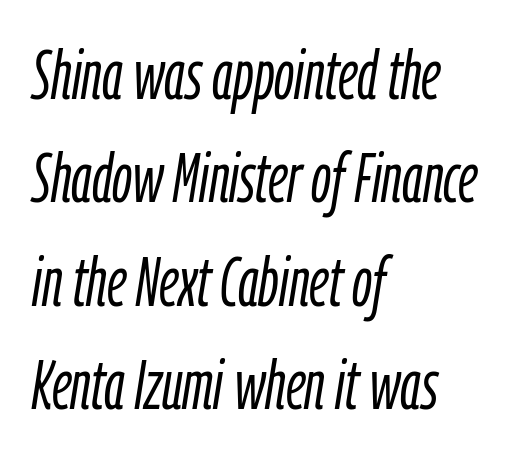
The space directly below the letters is spotless. Is the type slanted? Yes — the strokes lean at a clear angle. On a weight scale, this lands at 450 or below. Spacing between characters is what you'd get straight out of the box.
